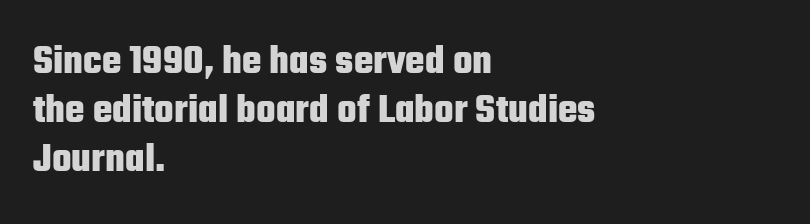
{"serif": "no", "italic": "no", "bold": "yes", "weight": "heavy", "width": "condensed", "stroke_contrast": "low", "x_height": "medium", "monospaced": "no", "underline": "no", "align": "left", "line_spacing_ratio": 1.19, "letter_spacing": "normal", "letter_spacing_em": 0.0, "glyph_px": 41}
